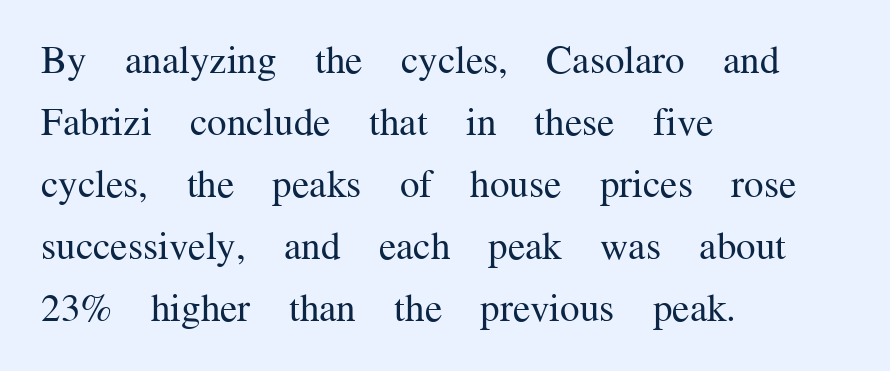
Q: Is the text bold? A: No.
Q: Is the text italic (slanted)? A: No, it is upright.
Q: Is the typeface a serif or a sans-serif typeface? A: Serif.
Q: Is the text underlined? A: No.
Q: How is the paragraph aligned? A: Left-aligned.
Q: Is the spacing between letters normal or unusually wide? A: Normal.
Q: Is the spacing between lines tight, normal or loose? A: Normal.
Q: Width (condensed, normal, or wide)? A: Normal.
Q: Stroke contrast? A: Medium.
Q: x-height? A: Medium.
Q: Monospaced? A: No.
